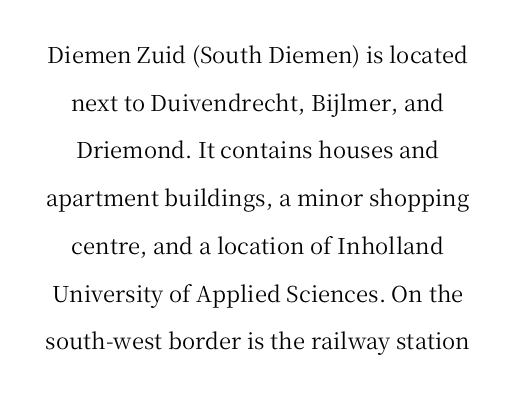
Q: Is the text italic (slanted)? A: No, it is upright.
Q: Is the text underlined? A: No.
Q: Is the spacing between letters normal or unusually wide? A: Normal.
Q: Is the spacing between lines tight, normal or loose? A: Loose.
